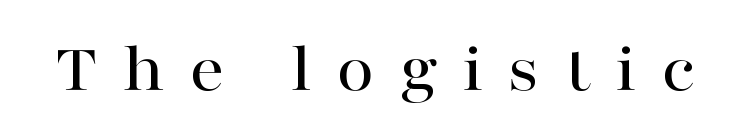
{"serif": "yes", "italic": "no", "width": "wide", "stroke_contrast": "high", "x_height": "medium", "monospaced": "no", "underline": "no", "letter_spacing": "wide", "letter_spacing_em": 0.36, "glyph_px": 69}
